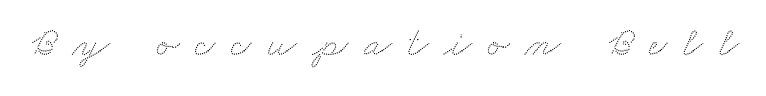
Q: Is the text underlined? A: No.
Q: Is the spacing between letters normal or unusually wide? A: Unusually wide.
Q: Width (condensed, normal, or wide)? A: Wide.
Q: Stroke contrast? A: Low.
Q: x-height? A: Small.
Q: Monospaced? A: No.
